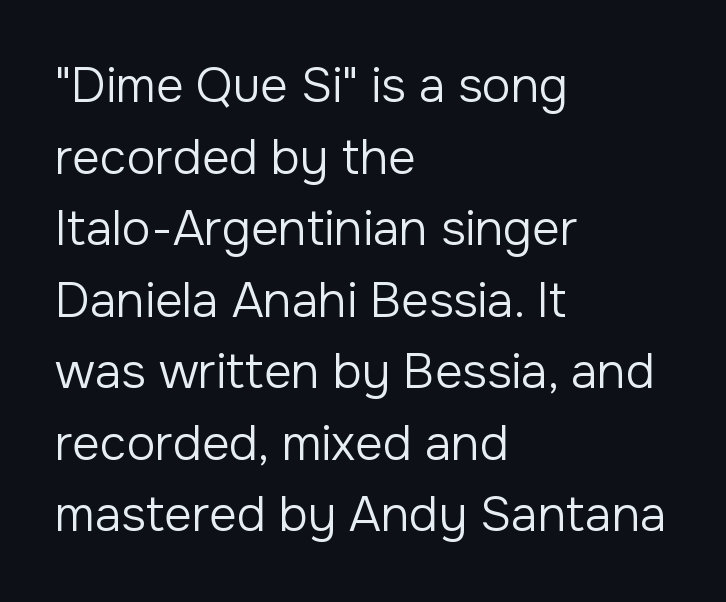
A sans-serif font was chosen for this passage. Does the copy run flush right? No — it runs flush left. Regular leading. The area under the type is left untouched. Words appear dense and cohesive because spacing is normal. Posture: vertical.
